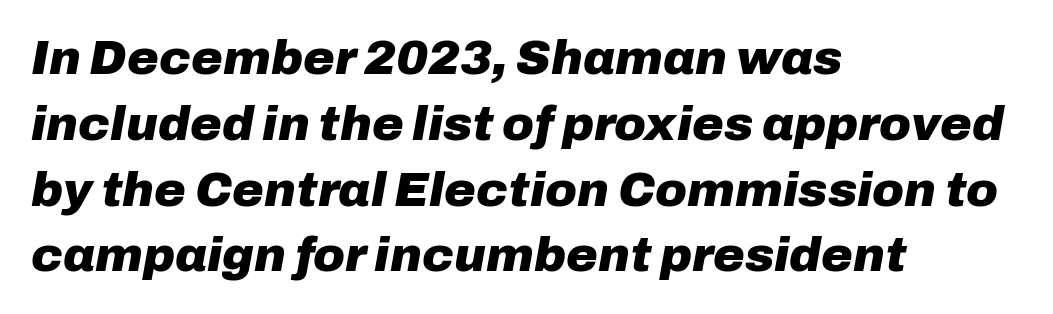
These lines keep a tight, regular rhythm from letter to letter. This sample has the flowing, uneven cadence of proportional lettering. Glance below the letters and you will spot only blank space. The ragged edge is on the right, which tells us the setting is flush left. This is oblique type, the kind used for emphasis or titles.
